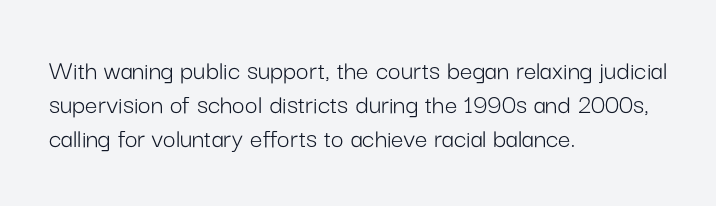
{"serif": "no", "italic": "no", "bold": "no", "weight": "light", "width": "normal", "stroke_contrast": "low", "x_height": "medium", "monospaced": "no", "underline": "no", "align": "left", "line_spacing_ratio": 1.22, "letter_spacing": "normal", "letter_spacing_em": 0.0, "glyph_px": 28}
